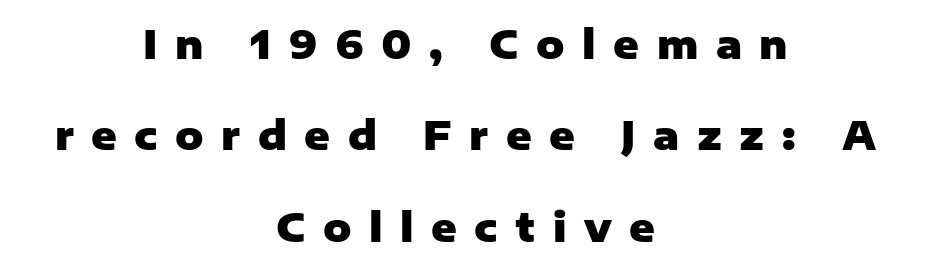
Q: Is the text bold? A: Yes.
Q: Is the text italic (slanted)? A: No, it is upright.
Q: Is the typeface a serif or a sans-serif typeface? A: Sans-serif.
Q: Is the text underlined? A: No.
Q: How is the paragraph aligned? A: Centered.
Q: Is the spacing between letters normal or unusually wide? A: Unusually wide.
Q: Is the spacing between lines tight, normal or loose? A: Loose.
Q: Width (condensed, normal, or wide)? A: Normal.
Q: Stroke contrast? A: Low.
Q: x-height? A: Medium.
Q: Monospaced? A: No.
